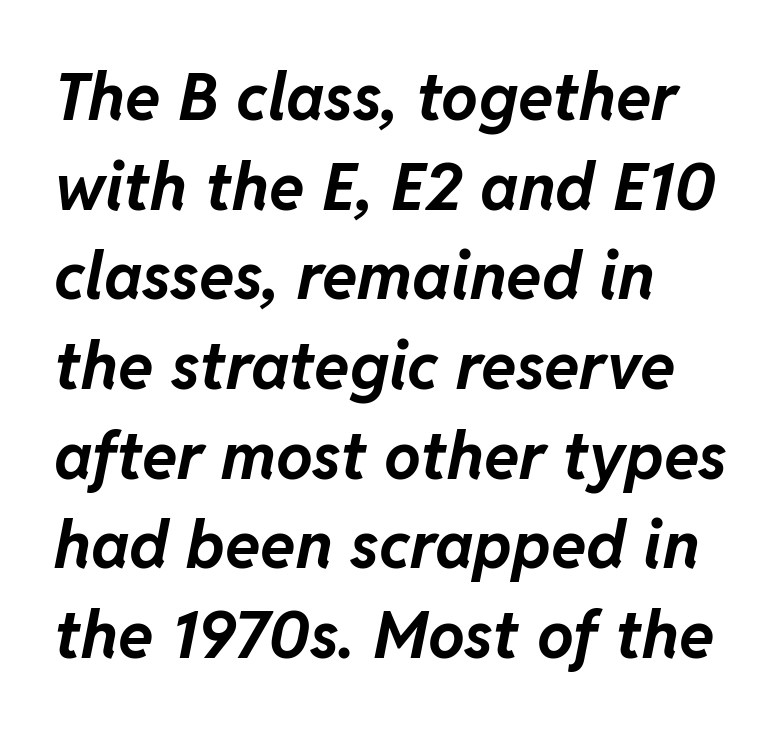
The setting favours the left margin, as ordinary paragraphs usually do. No extra tracking has been applied to these lines. Rule under the text: the space is simply empty. Italic: yes, the glyphs are oblique. This block has exactly the height ordinary leading produces.
